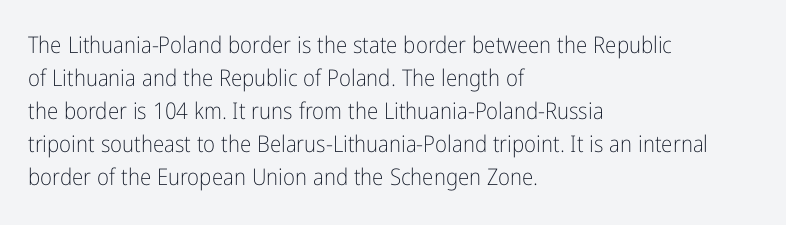
The image shows 23 px text type, upright; set left-aligned, normal line spacing (1.44x), normal letter spacing, not underlined.
